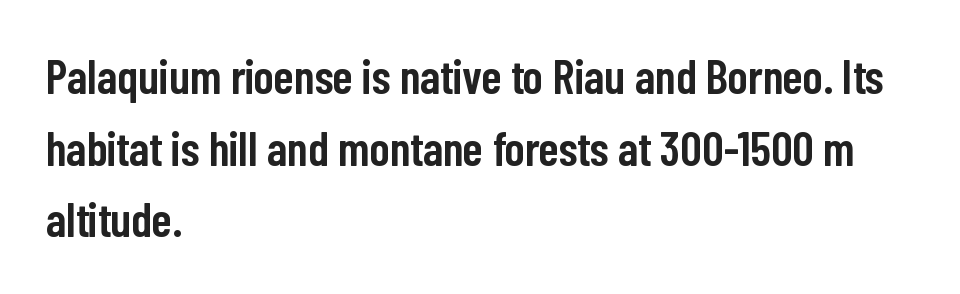
Q: Is the text bold? A: Semi-bold.
Q: Is the text italic (slanted)? A: No, it is upright.
Q: Is the typeface a serif or a sans-serif typeface? A: Sans-serif.
Q: Is the text underlined? A: No.
Q: How is the paragraph aligned? A: Left-aligned.
Q: Is the spacing between letters normal or unusually wide? A: Normal.
Q: Is the spacing between lines tight, normal or loose? A: Normal.
Q: Width (condensed, normal, or wide)? A: Condensed.
Q: Stroke contrast? A: Low.
Q: x-height? A: Medium.
Q: Monospaced? A: No.
